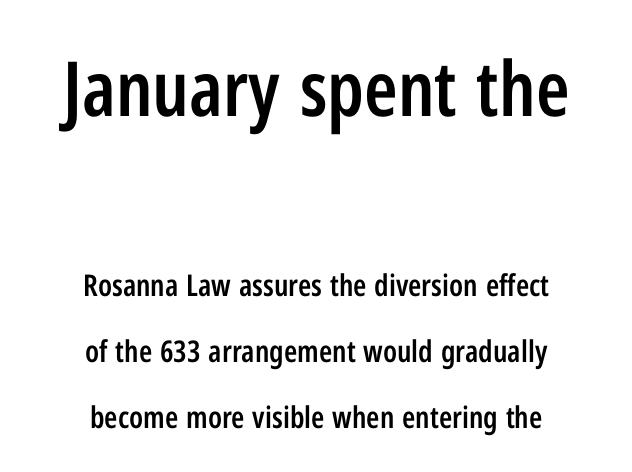
The face used here is rendered with its standard letterfit. The space beneath each line is pristine and unruled. The glyphs in this specimen are sans serif. Proportional: the letters do not fall into vertical columns. Typographic density is moderately raised because the face is semibold. This layout puts the oversized block above and the modest block below.
